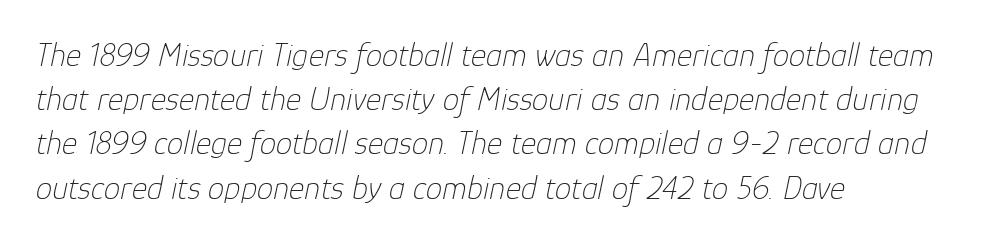
{"italic": "yes", "lean": "right", "slant_degrees": 12, "bold": "no", "weight": "thin", "width": "normal", "stroke_contrast": "low", "x_height": "medium", "monospaced": "no", "underline": "no", "align": "left", "line_spacing": "normal", "line_spacing_ratio": 1.34, "letter_spacing": "normal", "letter_spacing_em": 0.0, "glyph_px": 33}
